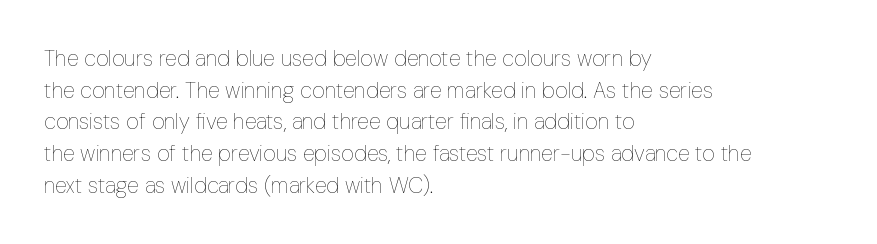
Ordinary non-slanted type is in use. Whoever set this chose a conventional vertical rhythm. Nothing unusual about the tracking: characters are spaced as the font intends. Every row of glyphs begins at an identical x-position on the left.
